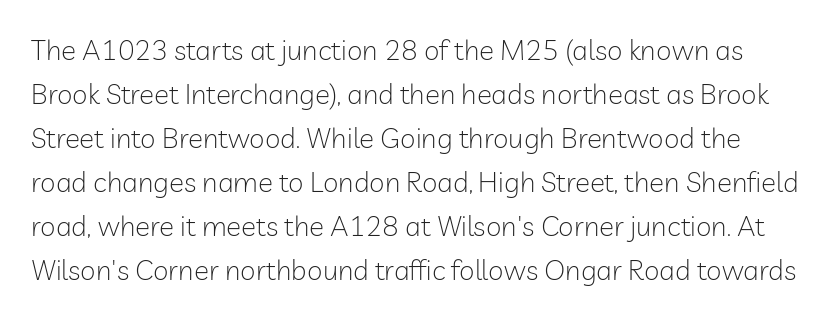
Type without underlining. Vertical stems look standard width or narrower in stroke. Character widths vary here, with narrow letters taking less room than wide ones. What's the leading like? Ordinary, nothing unusual.
